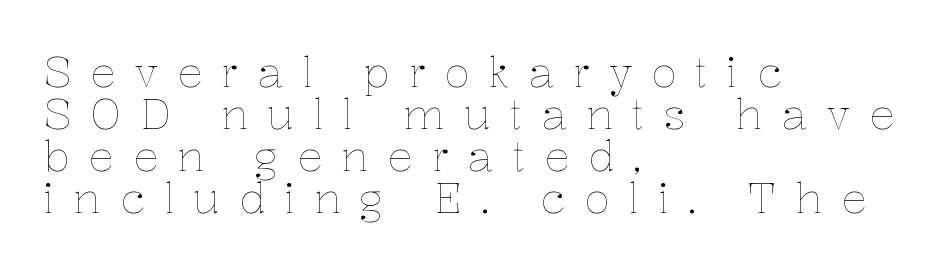
The letters look calm and open, with moderate or lighter stems. If you drew a ruler down the left edge, every line would touch it. Look at the tracking — it's clearly loosened, letters drifting apart. Baseline-to-baseline distance is barely more than the letter height. Does the lettering tilt? It doesn't — this is upright. Each letter keeps its own natural width here, so spacing adapts to shape.
